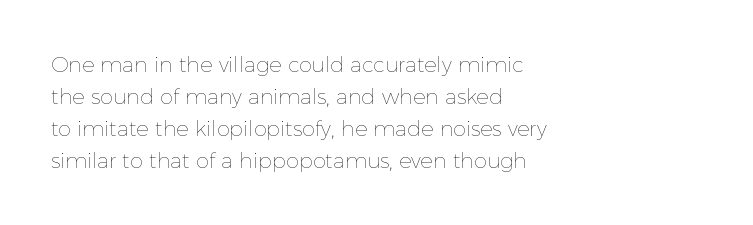
The image shows 21 px text type, upright; set left-aligned, normal line spacing (1.52x), normal letter spacing, not underlined.
